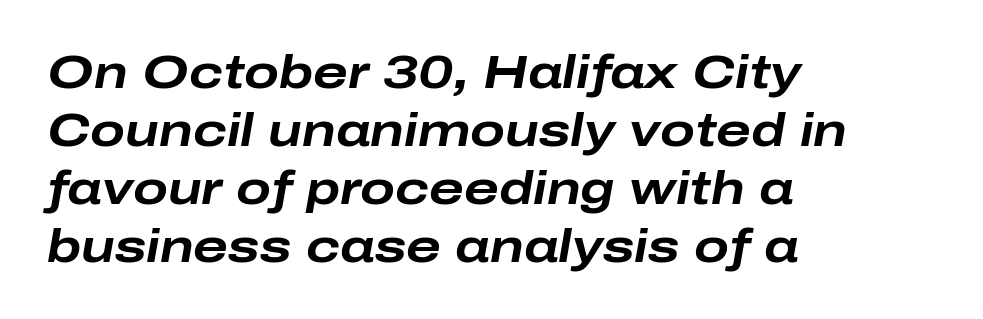
Plain, unruled lines of type. A typesetter would mark this as italic. Here the glyphs are tracked normally, forming tight word shapes. Horizontally, the lines are justified to the leading edge only.
